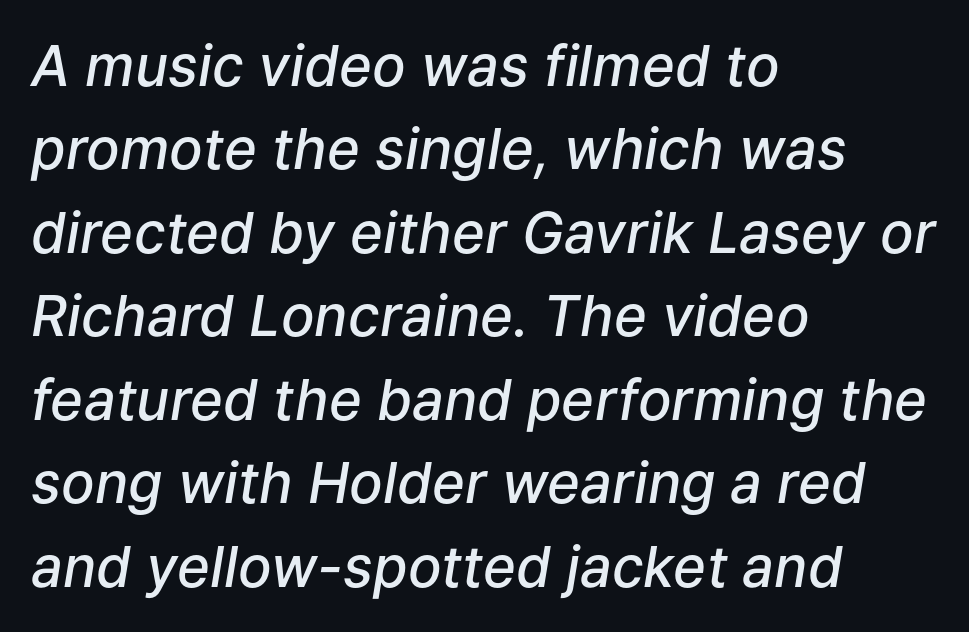
The letterforms sit shoulder to shoulder at normal distance. Is this a fixed-width face? No — the glyphs have proportional, varying widths. The typesetting leans somewhat heavy: a semibold. This rendering uses left alignment, leaving the right contour irregular.
